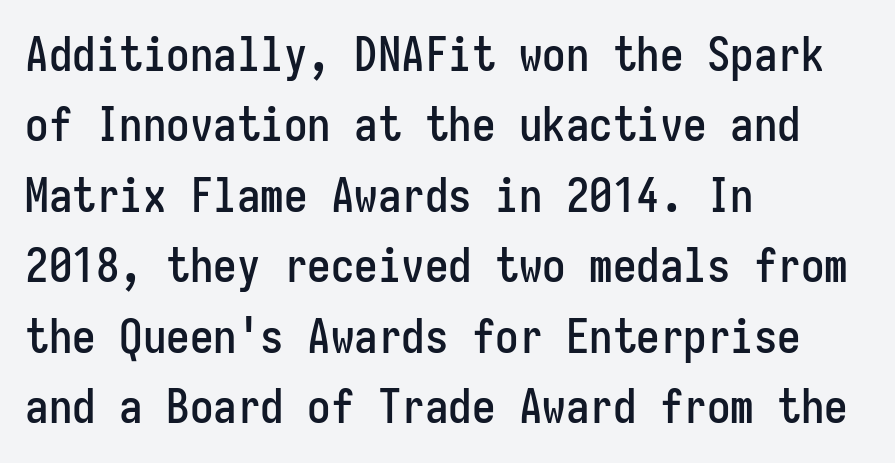
Q: Is the text italic (slanted)? A: No, it is upright.
Q: Is the typeface a serif or a sans-serif typeface? A: Sans-serif.
Q: Is the text underlined? A: No.
Q: How is the paragraph aligned? A: Left-aligned.
Q: Is the spacing between letters normal or unusually wide? A: Normal.
Q: Is the spacing between lines tight, normal or loose? A: Normal.
Q: Width (condensed, normal, or wide)? A: Condensed.
Q: Stroke contrast? A: Low.
Q: x-height? A: Medium.
Q: Monospaced? A: Yes.
